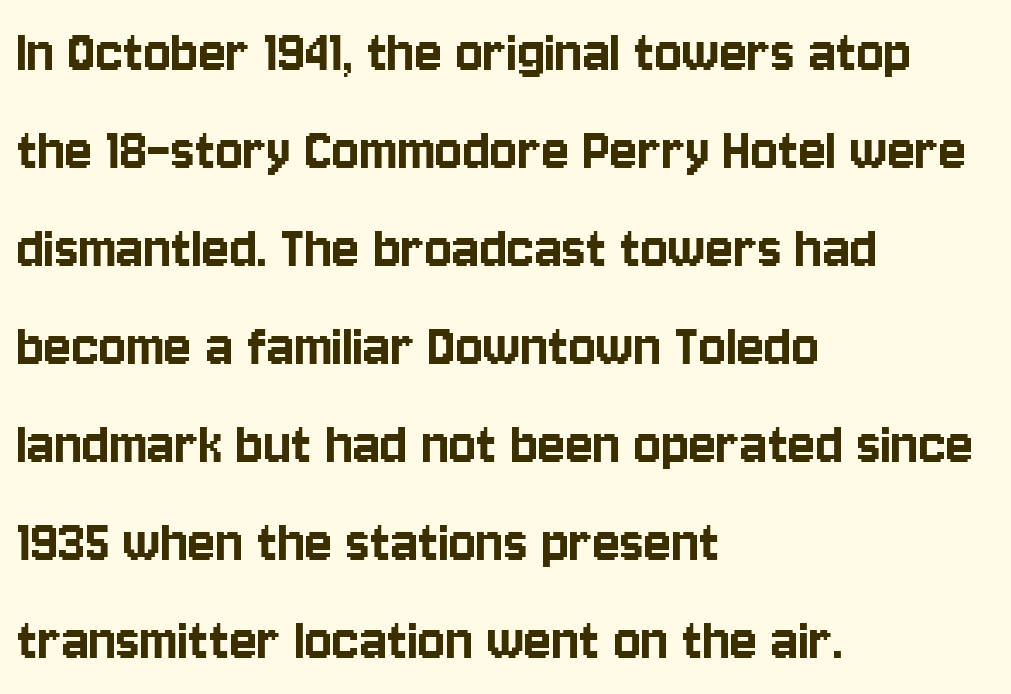
Q: Is the text italic (slanted)? A: No, it is upright.
Q: Is the typeface a serif or a sans-serif typeface? A: Sans-serif.
Q: Is the text underlined? A: No.
Q: How is the paragraph aligned? A: Left-aligned.
Q: Is the spacing between letters normal or unusually wide? A: Normal.
Q: Is the spacing between lines tight, normal or loose? A: Normal.
Q: Width (condensed, normal, or wide)? A: Condensed.
Q: Stroke contrast? A: Low.
Q: x-height? A: Large.
Q: Monospaced? A: No.
